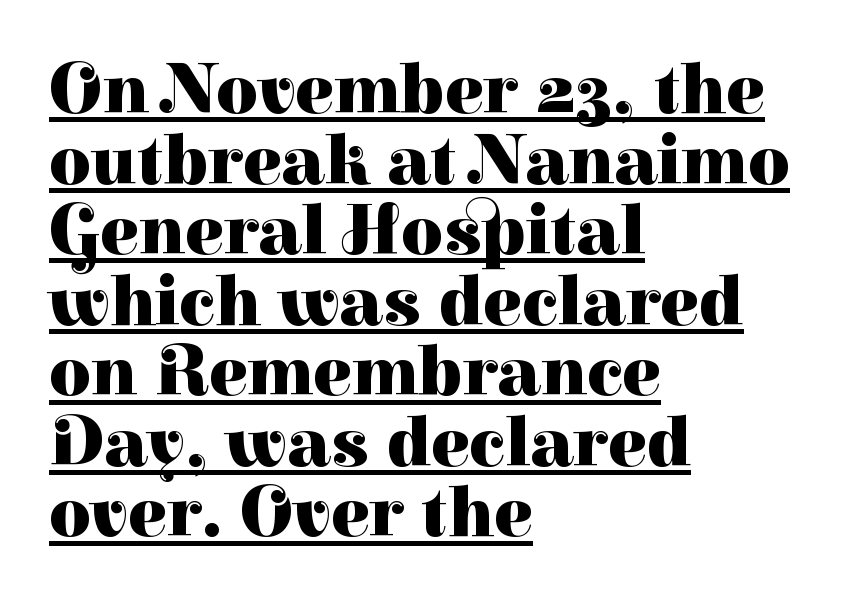
The image shows 72 px heavy serif type, upright; set left-aligned, tight line spacing (0.98x), normal letter spacing, underlined; high stroke contrast and a medium x-height.
